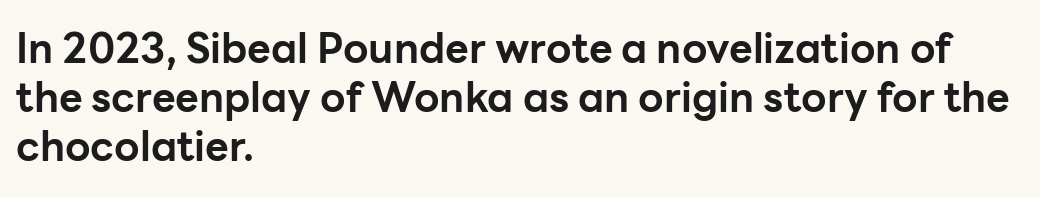
Q: Is the text bold? A: Yes.
Q: Is the text italic (slanted)? A: No, it is upright.
Q: Is the typeface a serif or a sans-serif typeface? A: Sans-serif.
Q: Is the text underlined? A: No.
Q: How is the paragraph aligned? A: Left-aligned.
Q: Is the spacing between letters normal or unusually wide? A: Normal.
Q: Width (condensed, normal, or wide)? A: Normal.
Q: Stroke contrast? A: Low.
Q: x-height? A: Medium.
Q: Monospaced? A: No.
